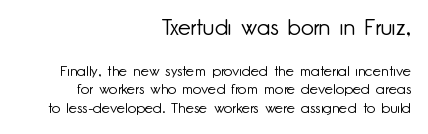
{"italic": "no", "bold": "no", "underline": "no", "align": "right", "line_spacing_ratio": 1.23, "letter_spacing": "normal", "letter_spacing_em": 0.0, "larger_block": "first", "size_ratio": 1.53, "glyph_px": 23}
